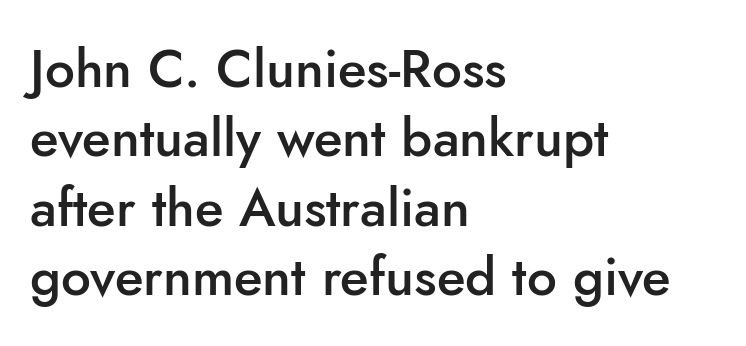
{"serif": "no", "italic": "no", "bold": "semi", "weight": "semibold", "width": "normal", "stroke_contrast": "low", "x_height": "small", "monospaced": "no", "underline": "no", "align": "left", "line_spacing": "normal", "line_spacing_ratio": 1.31, "letter_spacing": "normal", "letter_spacing_em": 0.0, "glyph_px": 53}
